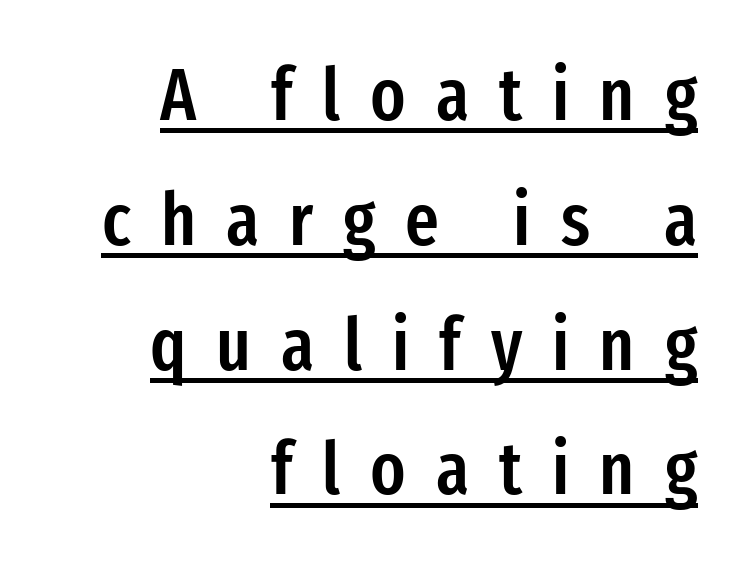
The image shows 73 px semibold, condensed sans-serif type, upright; set right-aligned, line spacing 1.71x, unusually wide letter spacing (+0.41 em), underlined; low stroke contrast and a medium x-height.
